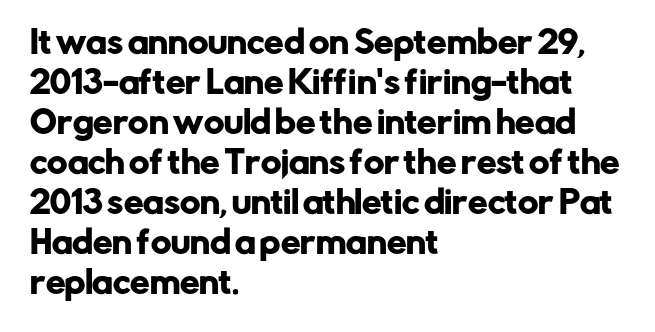
{"serif": "no", "italic": "no", "width": "normal", "stroke_contrast": "low", "x_height": "medium", "monospaced": "no", "underline": "no", "align": "left", "line_spacing": "normal", "line_spacing_ratio": 1.29, "letter_spacing": "normal", "letter_spacing_em": 0.0, "glyph_px": 31}
